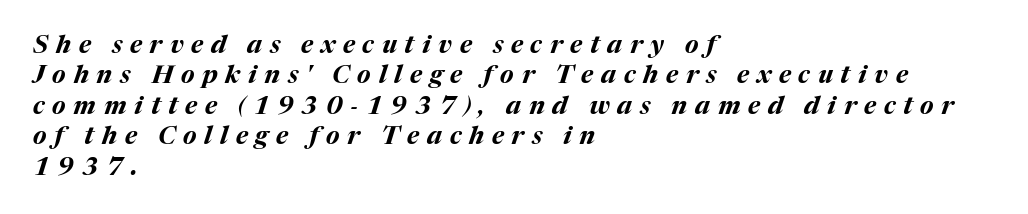
Q: Is the text bold? A: Yes.
Q: Is the text italic (slanted)? A: Yes, it leans right by about 17 degrees.
Q: Is the text underlined? A: No.
Q: How is the paragraph aligned? A: Left-aligned.
Q: Is the spacing between letters normal or unusually wide? A: Unusually wide.
